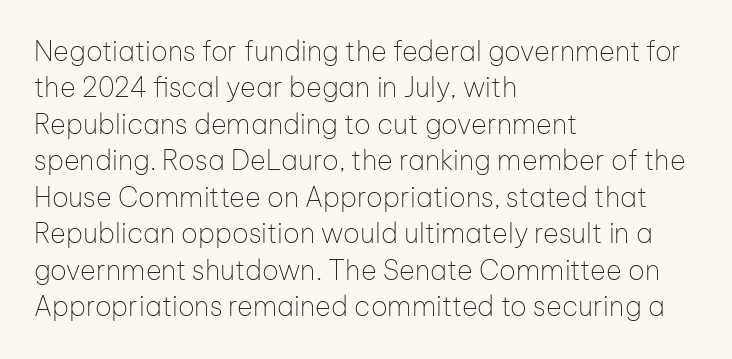
Q: Is the text bold? A: No.
Q: Is the text italic (slanted)? A: No, it is upright.
Q: Is the text underlined? A: No.
Q: How is the paragraph aligned? A: Left-aligned.
Q: Is the spacing between letters normal or unusually wide? A: Normal.
Q: Is the spacing between lines tight, normal or loose? A: Normal.
